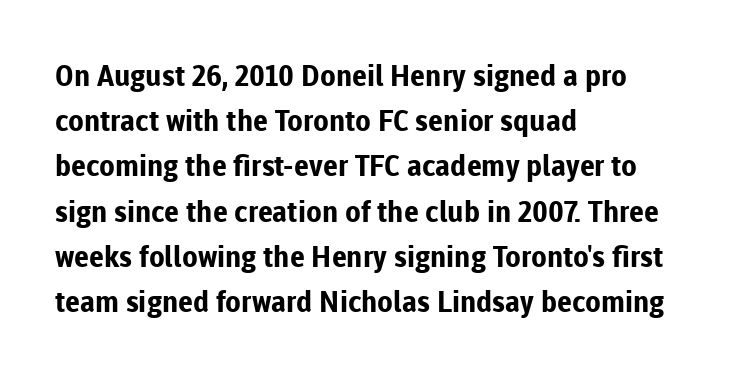
{"serif": "no", "italic": "no", "bold": "yes", "weight": "bold", "width": "normal", "stroke_contrast": "low", "x_height": "medium", "monospaced": "no", "underline": "no", "align": "left", "line_spacing": "normal", "line_spacing_ratio": 1.56, "letter_spacing": "normal", "letter_spacing_em": 0.0, "glyph_px": 29}
